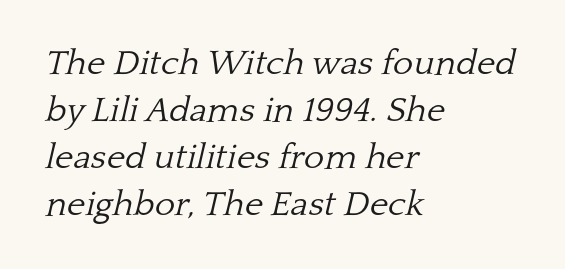
{"serif": "yes", "italic": "yes", "lean": "right", "slant_degrees": 13, "bold": "no", "weight": "light", "width": "normal", "stroke_contrast": "low", "x_height": "medium", "monospaced": "no", "underline": "no", "align": "left", "line_spacing": "normal", "line_spacing_ratio": 1.34, "letter_spacing": "normal", "letter_spacing_em": 0.0, "glyph_px": 35}
